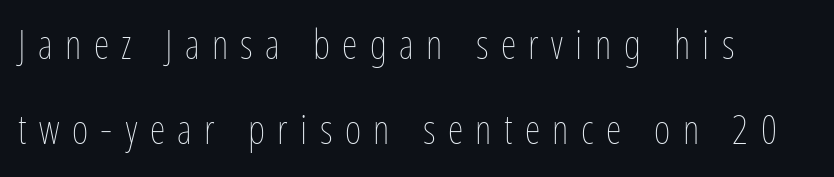
Q: Is the text bold? A: No.
Q: Is the text italic (slanted)? A: No, it is upright.
Q: Is the text underlined? A: No.
Q: How is the paragraph aligned? A: Left-aligned.
Q: Is the spacing between letters normal or unusually wide? A: Unusually wide.
Q: Is the spacing between lines tight, normal or loose? A: Loose.
Q: Width (condensed, normal, or wide)? A: Condensed.
Q: Stroke contrast? A: Low.
Q: x-height? A: Medium.
Q: Monospaced? A: No.
